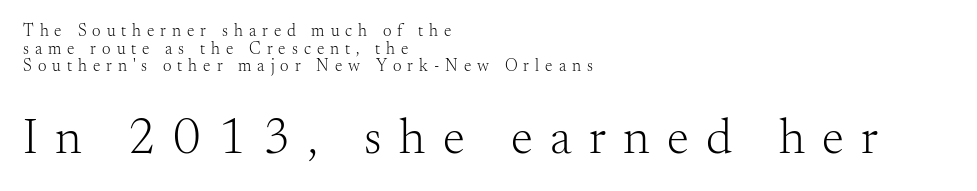
Q: Is the text bold? A: No.
Q: Is the text italic (slanted)? A: No, it is upright.
Q: Is the typeface a serif or a sans-serif typeface? A: Serif.
Q: Is the text underlined? A: No.
Q: How is the paragraph aligned? A: Left-aligned.
Q: Is the spacing between letters normal or unusually wide? A: Unusually wide.
Q: Is the spacing between lines tight, normal or loose? A: Tight.
Q: Which block of text is set in a larger size, the first (top) or the second (bottom)? A: The second (bottom) one.
Q: Width (condensed, normal, or wide)? A: Normal.
Q: Stroke contrast? A: Medium.
Q: x-height? A: Small.
Q: Monospaced? A: No.
